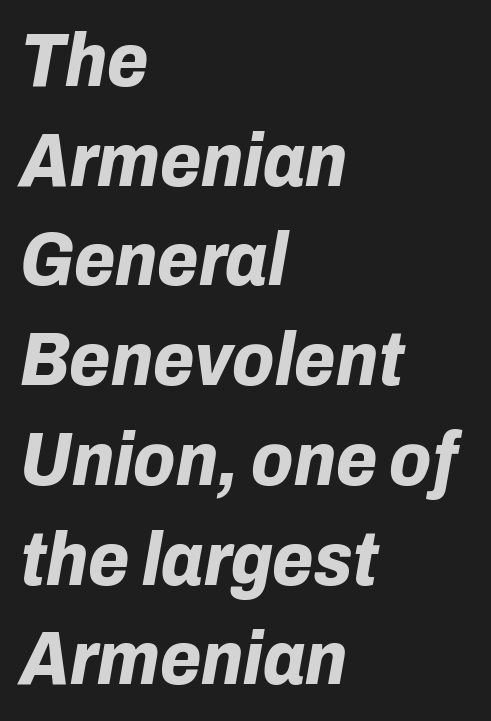
The image shows 75 px bold type, italic (leaning right); set left-aligned, normal line spacing (1.33x), normal letter spacing, not underlined; low stroke contrast and a medium x-height.
